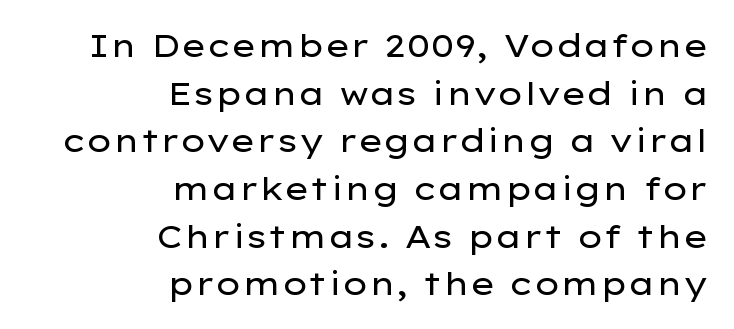
{"serif": "no", "italic": "no", "bold": "no", "weight": "regular", "width": "wide", "stroke_contrast": "low", "x_height": "medium", "monospaced": "no", "underline": "no", "align": "right", "line_spacing": "normal", "line_spacing_ratio": 1.49, "letter_spacing": "normal", "letter_spacing_em": 0.0, "glyph_px": 32}
